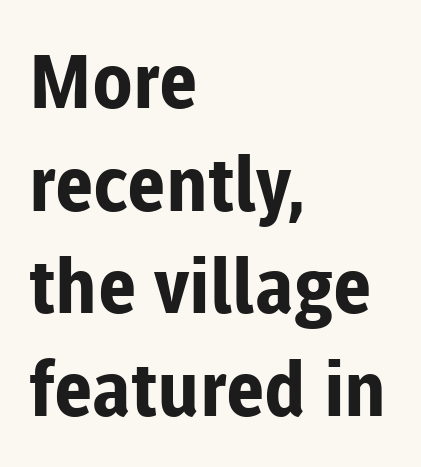
Q: Is the text bold? A: Yes.
Q: Is the text italic (slanted)? A: No, it is upright.
Q: Is the typeface a serif or a sans-serif typeface? A: Sans-serif.
Q: Is the text underlined? A: No.
Q: How is the paragraph aligned? A: Left-aligned.
Q: Is the spacing between letters normal or unusually wide? A: Normal.
Q: Is the spacing between lines tight, normal or loose? A: Normal.
Q: Width (condensed, normal, or wide)? A: Normal.
Q: Stroke contrast? A: Low.
Q: x-height? A: Medium.
Q: Monospaced? A: No.
